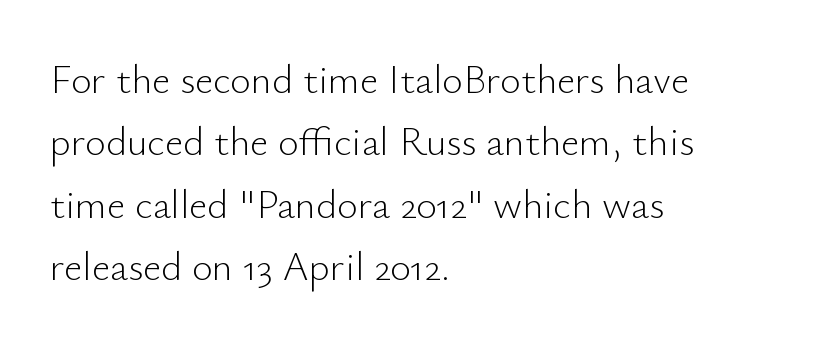
{"serif": "no", "italic": "no", "bold": "no", "weight": "light", "width": "normal", "stroke_contrast": "low", "x_height": "small", "monospaced": "no", "underline": "no", "align": "left", "line_spacing": "normal", "line_spacing_ratio": 1.56, "letter_spacing": "normal", "letter_spacing_em": 0.0, "glyph_px": 40}
